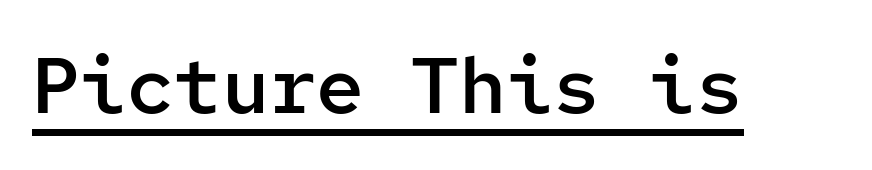
{"serif": "no", "italic": "no", "bold": "semi", "weight": "semibold", "width": "normal", "stroke_contrast": "low", "x_height": "medium", "monospaced": "yes", "underline": "yes", "letter_spacing": "normal", "letter_spacing_em": 0.0, "glyph_px": 79}
